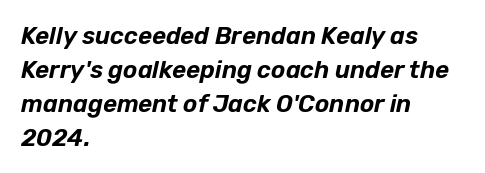
Q: Is the text italic (slanted)? A: Yes, it leans right by about 12 degrees.
Q: Is the text underlined? A: No.
Q: How is the paragraph aligned? A: Left-aligned.
Q: Is the spacing between letters normal or unusually wide? A: Normal.
Q: Is the spacing between lines tight, normal or loose? A: Normal.
